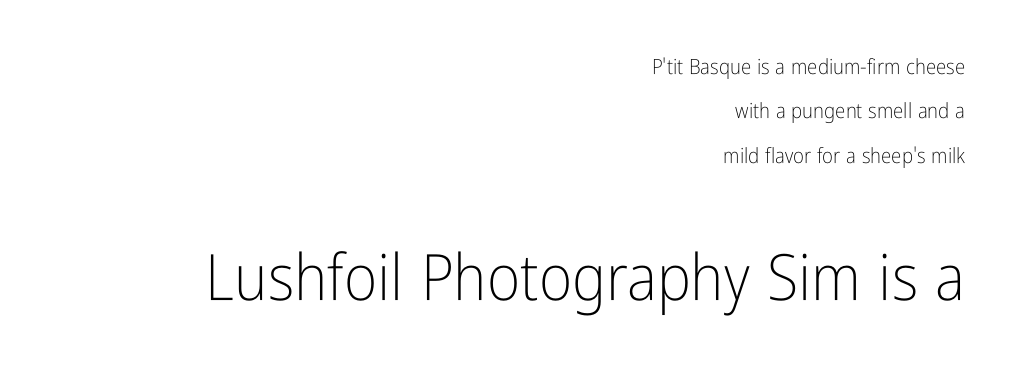
The image shows 64 px light, condensed sans-serif type, upright; set right-aligned, loose line spacing (2.11x), normal letter spacing, not underlined; the second (bottom) block is 3.05x larger; low stroke contrast and a medium x-height.
